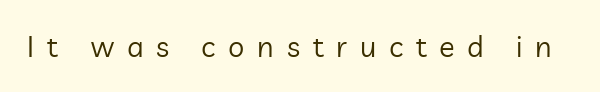
Q: Is the text bold? A: No.
Q: Is the text italic (slanted)? A: No, it is upright.
Q: Is the typeface a serif or a sans-serif typeface? A: Sans-serif.
Q: Is the text underlined? A: No.
Q: Is the spacing between letters normal or unusually wide? A: Unusually wide.
Q: Width (condensed, normal, or wide)? A: Normal.
Q: Stroke contrast? A: Low.
Q: x-height? A: Medium.
Q: Monospaced? A: No.
